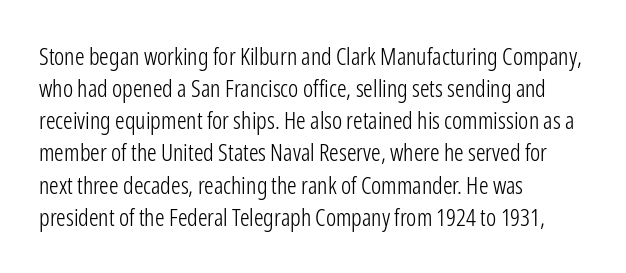
The strip under each line holds only bare page. You could call the tracking neutral — neither tight nor loose. Where is the straight margin? On the left. Upright lettering throughout. The weight tops out at a normal text grade.
